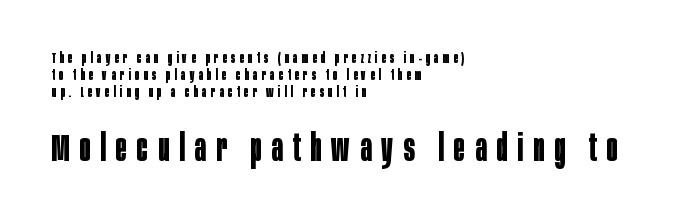
{"serif": "no", "italic": "no", "bold": "yes", "weight": "bold", "width": "condensed", "stroke_contrast": "low", "x_height": "large", "monospaced": "no", "underline": "no", "align": "left", "line_spacing": "tight", "line_spacing_ratio": 1.12, "letter_spacing": "wide", "letter_spacing_em": 0.27, "larger_block": "second", "size_ratio": 2.47, "glyph_px": 37}
